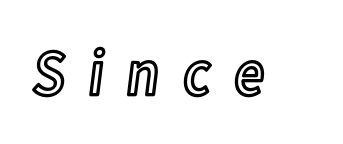
The words here are not underlined. Character widths vary here, with narrow letters taking less room than wide ones. Here the glyphs are tracked loosely, breaking word shapes into spaced letters.
